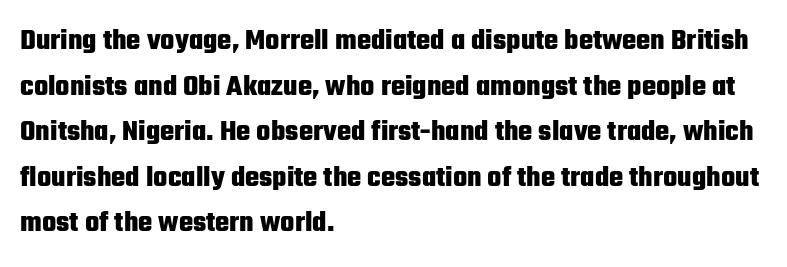
{"serif": "no", "italic": "no", "bold": "yes", "weight": "heavy", "width": "condensed", "stroke_contrast": "low", "x_height": "medium", "monospaced": "no", "underline": "no", "align": "left", "line_spacing": "normal", "line_spacing_ratio": 1.52, "letter_spacing": "normal", "letter_spacing_em": 0.0, "glyph_px": 30}
